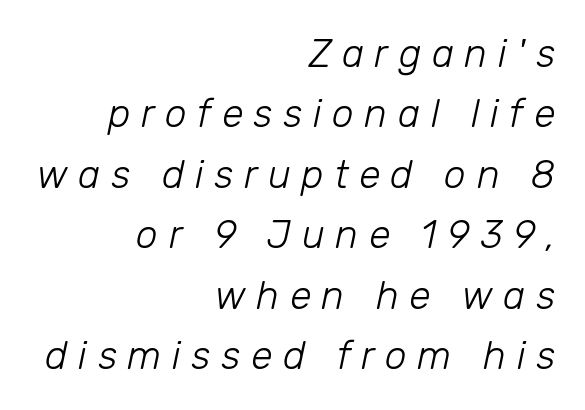
Q: Is the text bold? A: No.
Q: Is the text italic (slanted)? A: Yes, it leans right by about 12 degrees.
Q: Is the text underlined? A: No.
Q: How is the paragraph aligned? A: Right-aligned.
Q: Is the spacing between letters normal or unusually wide? A: Unusually wide.
Q: Is the spacing between lines tight, normal or loose? A: Normal.
Q: Width (condensed, normal, or wide)? A: Normal.
Q: Stroke contrast? A: Low.
Q: x-height? A: Medium.
Q: Monospaced? A: No.
